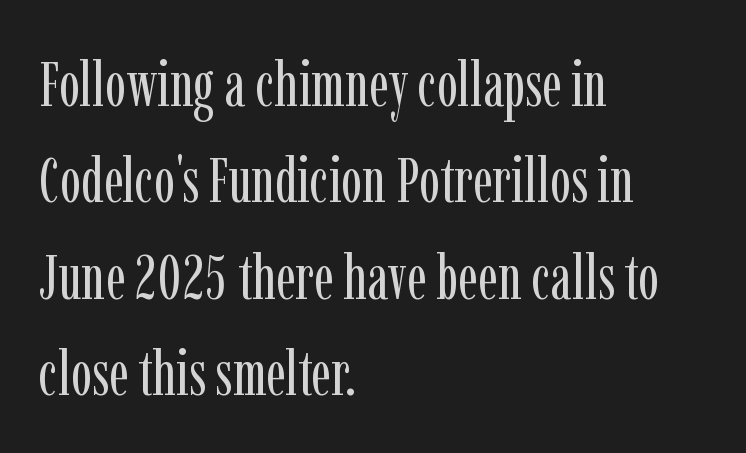
{"serif": "yes", "italic": "no", "bold": "no", "weight": "regular", "width": "condensed", "stroke_contrast": "low", "x_height": "medium", "monospaced": "no", "underline": "no", "align": "left", "line_spacing": "normal", "line_spacing_ratio": 1.53, "letter_spacing": "normal", "letter_spacing_em": 0.0, "glyph_px": 63}
